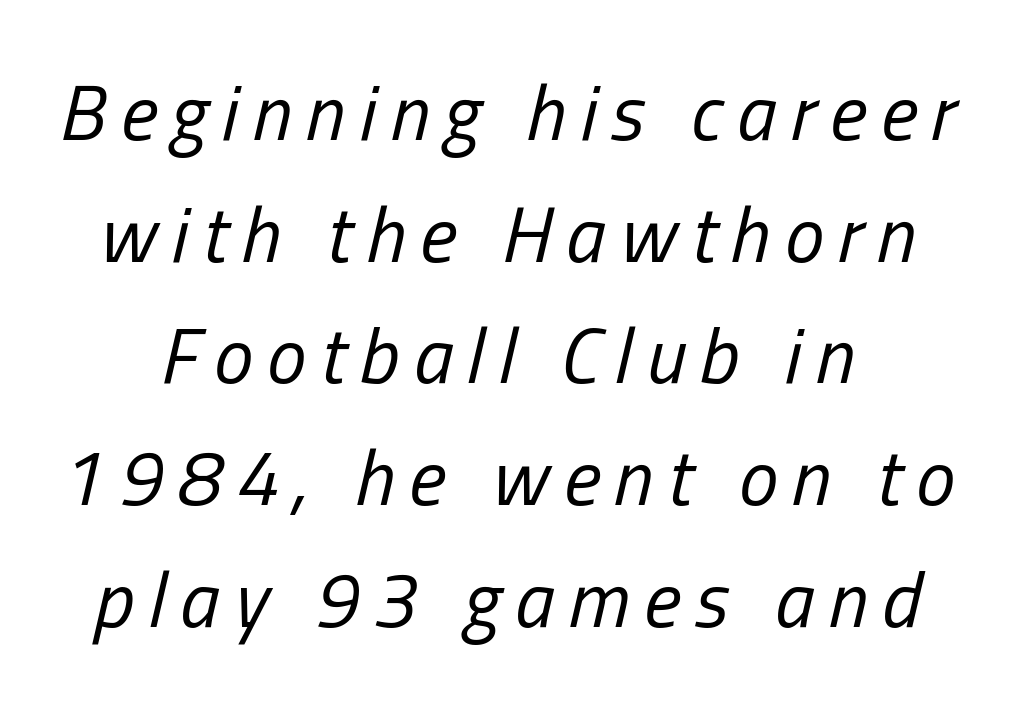
{"italic": "yes", "lean": "right", "slant_degrees": 13, "bold": "no", "weight": "regular", "width": "condensed", "stroke_contrast": "low", "x_height": "medium", "monospaced": "no", "underline": "no", "align": "center", "line_spacing": "normal", "line_spacing_ratio": 1.54, "glyph_px": 79}
